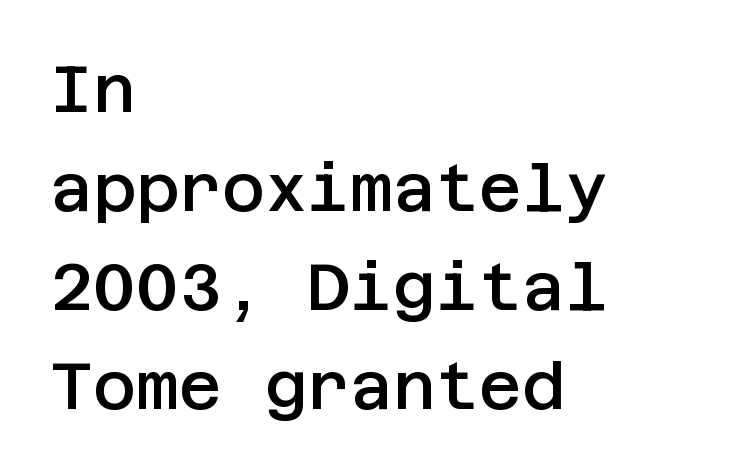
Nope, not italic — everything's standing straight. This is sans-serif lettering, the kind often seen on screens and signage. Each word holds together tightly as a unit, with standard inter-letter gaps. Honestly, there is no underline to notice here at all.
